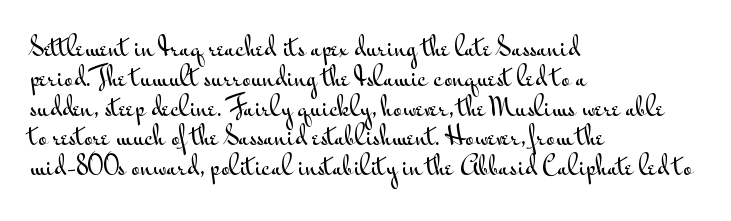
The image shows 24 px text type; set left-aligned, line spacing 1.24x, normal letter spacing, not underlined.
